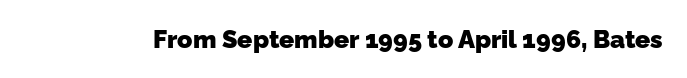
The image shows 25 px bold type; set normal letter spacing, not underlined.
